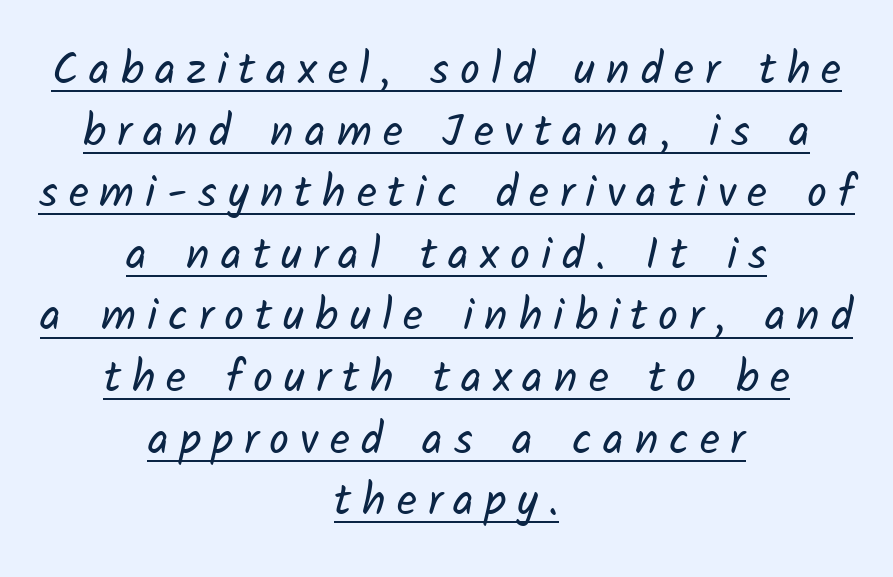
Q: Is the text bold? A: No.
Q: Is the typeface a serif or a sans-serif typeface? A: Sans-serif.
Q: Is the text underlined? A: Yes.
Q: How is the paragraph aligned? A: Centered.
Q: Is the spacing between letters normal or unusually wide? A: Unusually wide.
Q: Is the spacing between lines tight, normal or loose? A: Normal.
Q: Width (condensed, normal, or wide)? A: Normal.
Q: Stroke contrast? A: Low.
Q: x-height? A: Medium.
Q: Monospaced? A: No.
